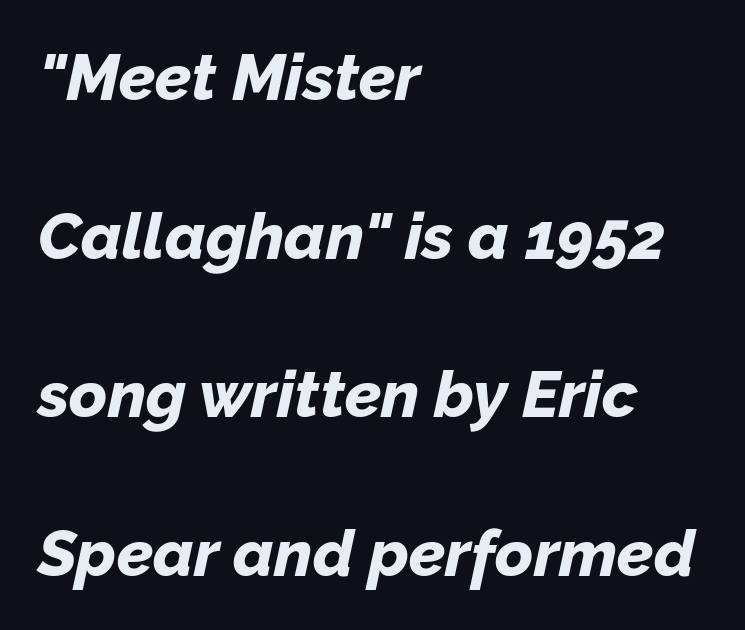
Q: Is the text bold? A: Yes.
Q: Is the text italic (slanted)? A: Yes, it leans right by about 12 degrees.
Q: Is the text underlined? A: No.
Q: How is the paragraph aligned? A: Left-aligned.
Q: Is the spacing between letters normal or unusually wide? A: Normal.
Q: Is the spacing between lines tight, normal or loose? A: Loose.
Q: Width (condensed, normal, or wide)? A: Normal.
Q: Stroke contrast? A: Low.
Q: x-height? A: Medium.
Q: Monospaced? A: No.
